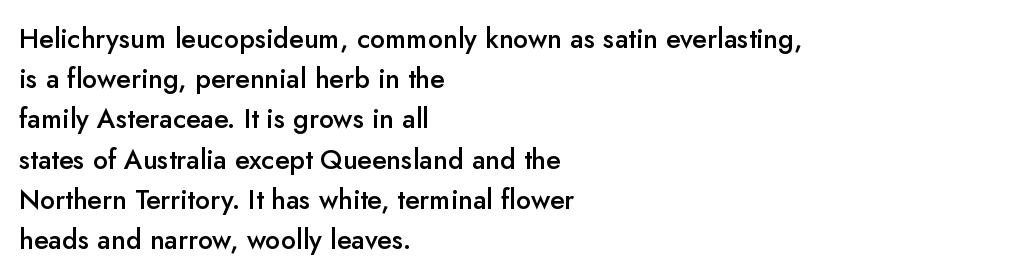
The image shows 27 px text type, upright; set left-aligned, normal line spacing (1.49x), normal letter spacing, not underlined.
